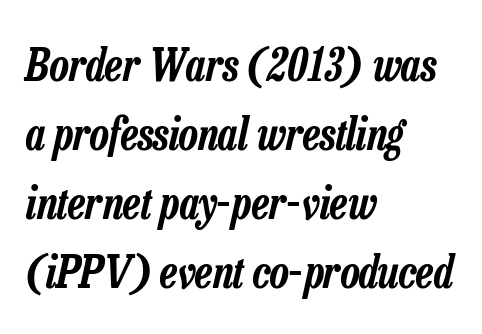
The image shows 44 px condensed type, italic (leaning right); set left-aligned, normal line spacing (1.57x), normal letter spacing, not underlined; low stroke contrast and a medium x-height.
